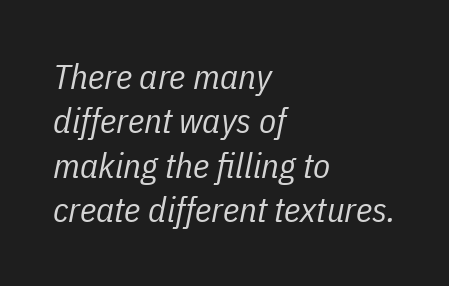
These lines are rendered in a variable-pitch font. Descenders hang freely into open space. Line beginnings align vertically; line endings do not. Heaviness? Minimal to ordinary, like unemphasized prose. This block has exactly the height ordinary leading produces.
